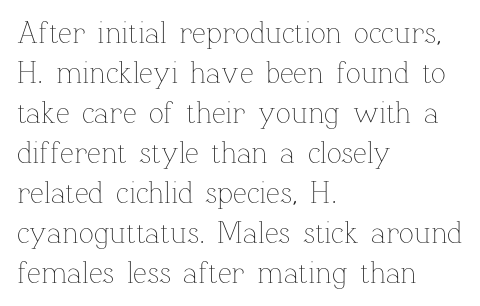
{"italic": "no", "bold": "no", "weight": "thin", "width": "normal", "stroke_contrast": "low", "x_height": "medium", "monospaced": "no", "underline": "no", "align": "left", "line_spacing": "normal", "line_spacing_ratio": 1.29, "letter_spacing": "normal", "letter_spacing_em": 0.0, "glyph_px": 31}
